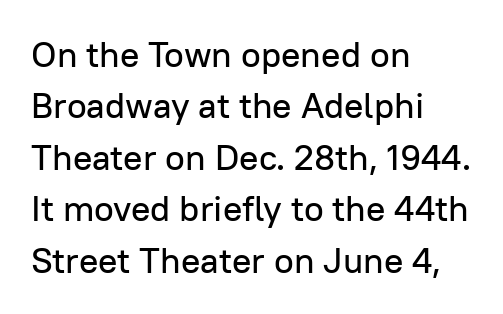
{"serif": "no", "italic": "no", "width": "normal", "stroke_contrast": "low", "x_height": "medium", "monospaced": "no", "underline": "no", "align": "left", "line_spacing": "normal", "line_spacing_ratio": 1.43, "letter_spacing": "normal", "letter_spacing_em": 0.0, "glyph_px": 36}
